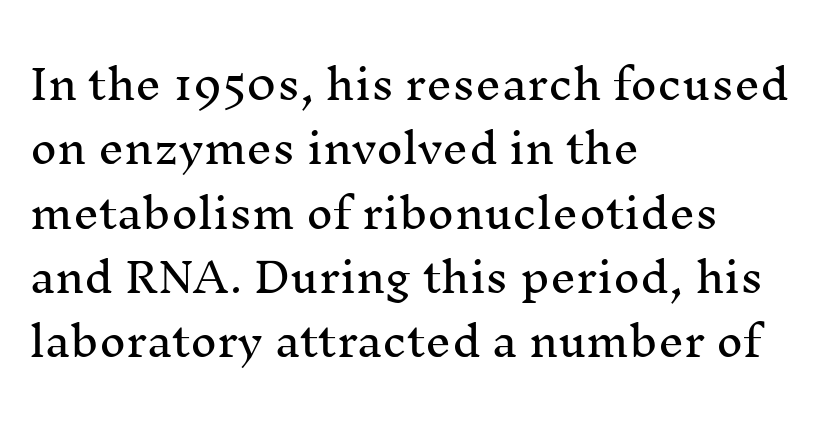
{"serif": "yes", "italic": "no", "width": "normal", "stroke_contrast": "medium", "x_height": "medium", "monospaced": "no", "underline": "no", "align": "left", "line_spacing": "normal", "line_spacing_ratio": 1.57, "letter_spacing": "normal", "letter_spacing_em": 0.0, "glyph_px": 41}
